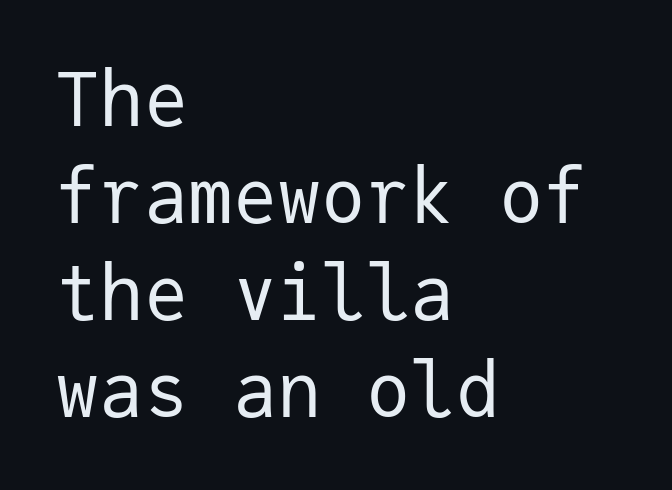
The image shows 74 px regular-weight sans-serif type, upright, monospaced; set left-aligned, normal line spacing (1.31x), normal letter spacing, not underlined; low stroke contrast and a medium x-height.
